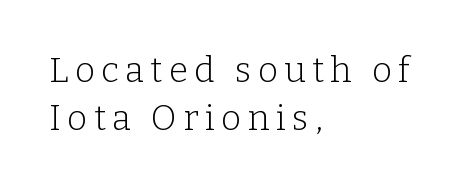
The image shows 35 px light serif type, upright; set left-aligned, normal line spacing (1.36x), not underlined; low stroke contrast and a medium x-height.
